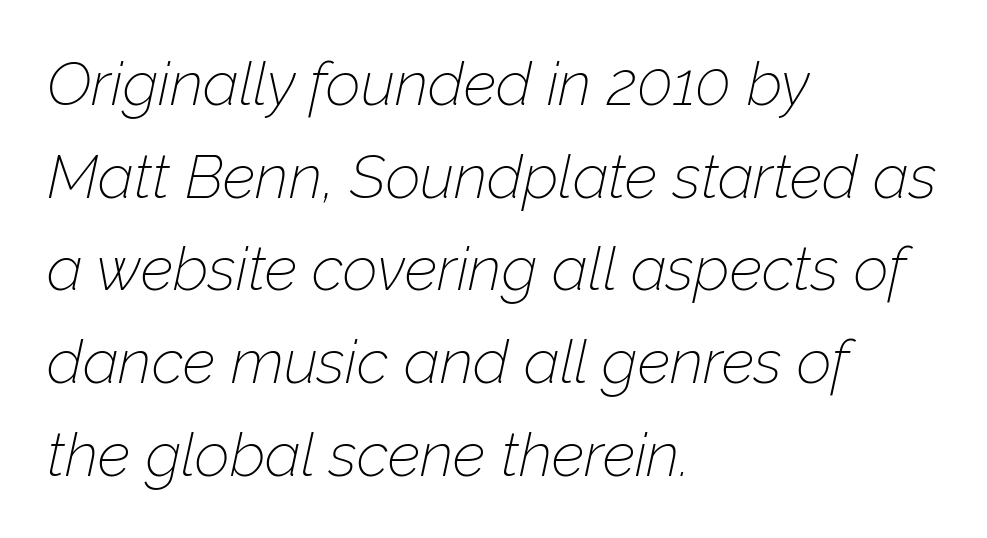
Q: Is the text bold? A: No.
Q: Is the text italic (slanted)? A: Yes, it leans right by about 12 degrees.
Q: Is the text underlined? A: No.
Q: How is the paragraph aligned? A: Left-aligned.
Q: Is the spacing between letters normal or unusually wide? A: Normal.
Q: Is the spacing between lines tight, normal or loose? A: Normal.
Q: Width (condensed, normal, or wide)? A: Normal.
Q: Stroke contrast? A: Low.
Q: x-height? A: Medium.
Q: Monospaced? A: No.
